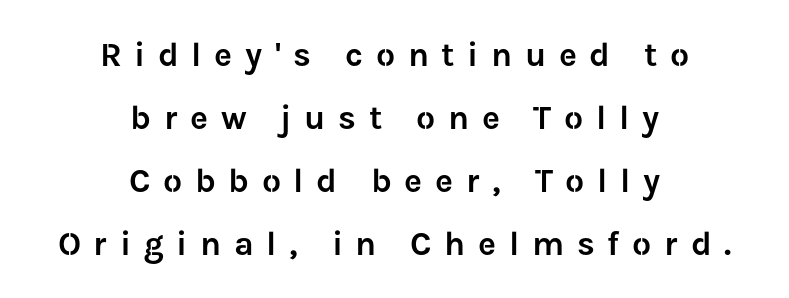
The image shows 34 px sans-serif type, upright; set centered, line spacing 1.85x, unusually wide letter spacing (+0.37 em), not underlined; low stroke contrast and a medium x-height.
